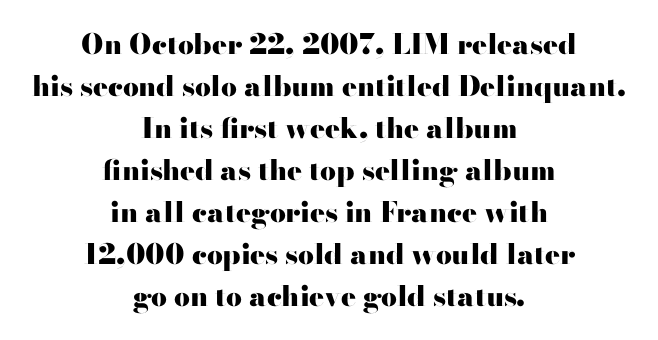
{"serif": "no", "italic": "no", "bold": "yes", "weight": "heavy", "width": "wide", "stroke_contrast": "high", "x_height": "small", "monospaced": "no", "underline": "no", "align": "center", "line_spacing": "normal", "line_spacing_ratio": 1.5, "letter_spacing": "normal", "letter_spacing_em": 0.0, "glyph_px": 28}
